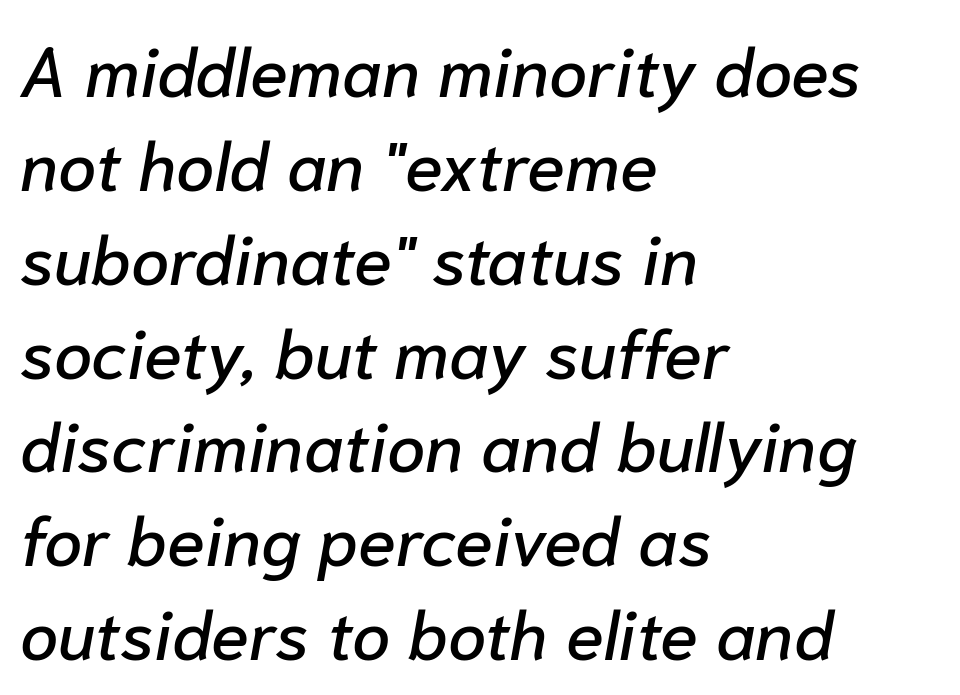
{"italic": "yes", "lean": "right", "slant_degrees": 10, "width": "normal", "stroke_contrast": "low", "x_height": "medium", "monospaced": "no", "underline": "no", "align": "left", "line_spacing": "normal", "line_spacing_ratio": 1.36, "letter_spacing": "normal", "letter_spacing_em": 0.0, "glyph_px": 69}
